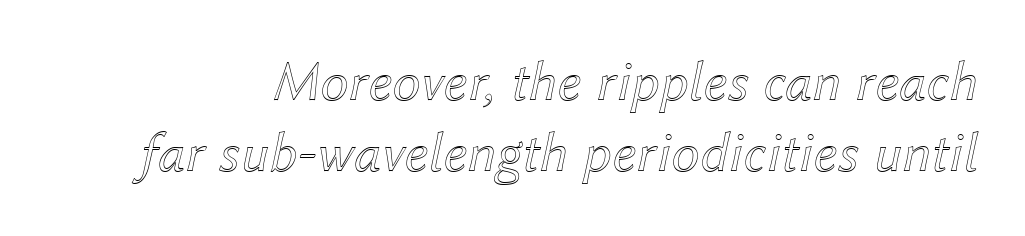
Q: Is the text italic (slanted)? A: Yes, it leans right by about 12 degrees.
Q: Is the text underlined? A: No.
Q: Is the spacing between letters normal or unusually wide? A: Normal.
Q: Is the spacing between lines tight, normal or loose? A: Normal.
Q: Width (condensed, normal, or wide)? A: Normal.
Q: x-height? A: Medium.
Q: Monospaced? A: No.
